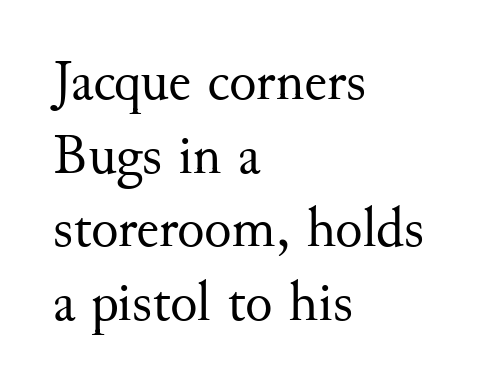
{"serif": "yes", "italic": "no", "bold": "no", "weight": "regular", "width": "normal", "stroke_contrast": "medium", "x_height": "small", "monospaced": "no", "underline": "no", "align": "left", "line_spacing": "normal", "line_spacing_ratio": 1.29, "letter_spacing": "normal", "letter_spacing_em": 0.0, "glyph_px": 57}
